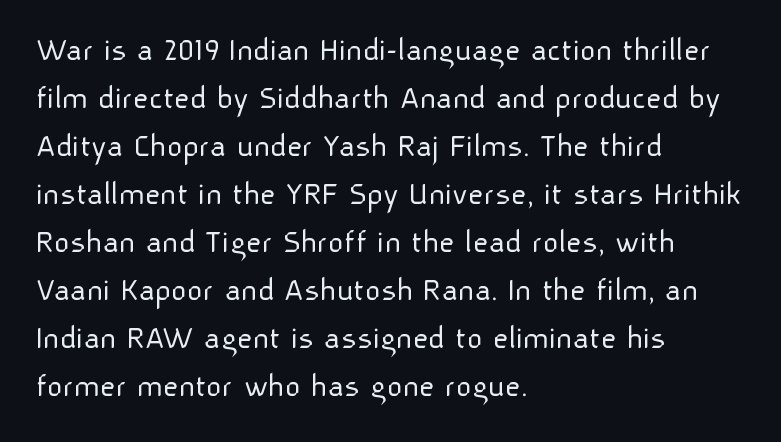
{"serif": "no", "italic": "no", "bold": "no", "weight": "light", "width": "normal", "stroke_contrast": "low", "x_height": "medium", "monospaced": "no", "underline": "no", "align": "left", "line_spacing": "normal", "line_spacing_ratio": 1.41, "letter_spacing": "normal", "letter_spacing_em": 0.0, "glyph_px": 34}
